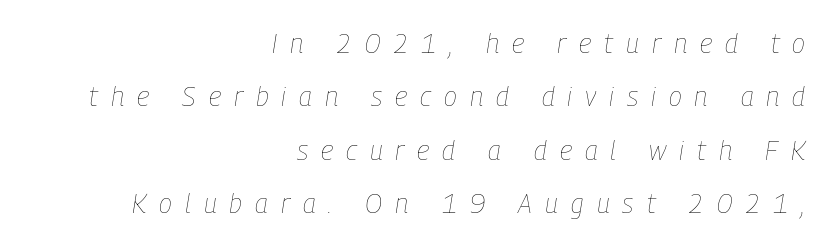
Stroke thickness stays within the range of a standard reading face or lighter. The rendering applies a slant to the glyphs. Any mark beneath the type? The region is blank. The space between consecutive lines is lavish. Compared with a flush-left layout, this one pins lines to the opposite, right side.
